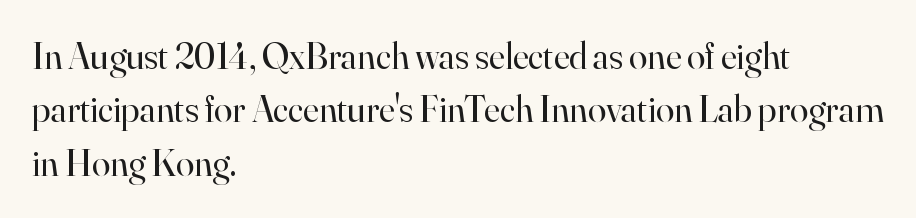
{"serif": "yes", "italic": "no", "bold": "no", "weight": "regular", "width": "normal", "stroke_contrast": "high", "x_height": "small", "monospaced": "no", "underline": "no", "align": "left", "line_spacing": "normal", "line_spacing_ratio": 1.44, "letter_spacing": "normal", "letter_spacing_em": 0.0, "glyph_px": 37}
